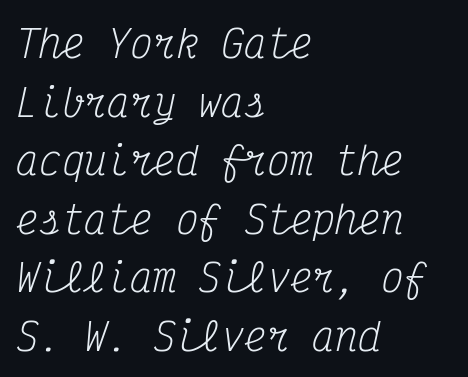
Regarding leading, the lines here are spaced in the standard way. The passage shown is not underscored anywhere. Is the letter spacing exaggerated? No — it looks like the ordinary default. The rendering shows small feet on the letterforms — a serif design. All the whitespace from short lines collects on the right. Ink coverage per letter is moderate at most.
